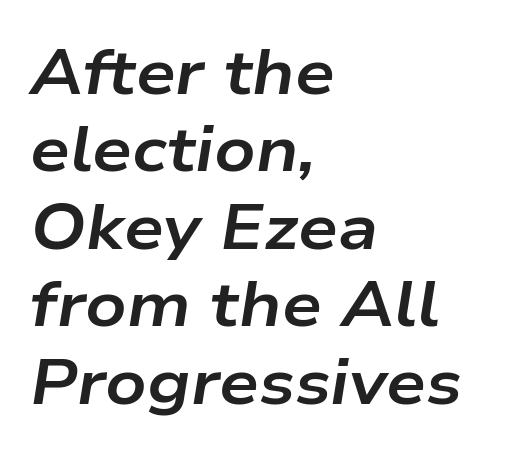
{"italic": "yes", "lean": "right", "slant_degrees": 9, "bold": "yes", "weight": "bold", "width": "wide", "stroke_contrast": "low", "x_height": "medium", "monospaced": "no", "underline": "no", "align": "left", "line_spacing_ratio": 1.23, "letter_spacing": "normal", "letter_spacing_em": 0.0, "glyph_px": 63}
